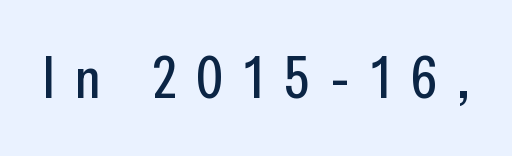
Q: Is the text italic (slanted)? A: No, it is upright.
Q: Is the typeface a serif or a sans-serif typeface? A: Sans-serif.
Q: Is the text underlined? A: No.
Q: Is the spacing between letters normal or unusually wide? A: Unusually wide.
Q: Width (condensed, normal, or wide)? A: Condensed.
Q: Stroke contrast? A: Low.
Q: x-height? A: Medium.
Q: Monospaced? A: No.
